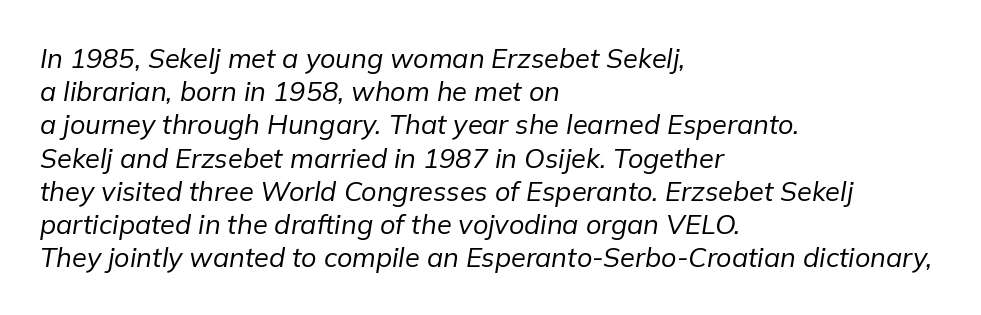
Q: Is the text bold? A: No.
Q: Is the text italic (slanted)? A: Yes, it leans right by about 9 degrees.
Q: Is the text underlined? A: No.
Q: How is the paragraph aligned? A: Left-aligned.
Q: Is the spacing between letters normal or unusually wide? A: Normal.
